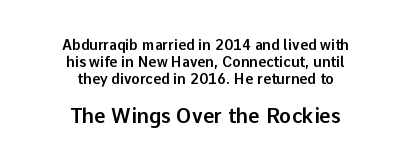
Q: Is the text italic (slanted)? A: No, it is upright.
Q: Is the text underlined? A: No.
Q: How is the paragraph aligned? A: Centered.
Q: Is the spacing between letters normal or unusually wide? A: Normal.
Q: Which block of text is set in a larger size, the first (top) or the second (bottom)? A: The second (bottom) one.
